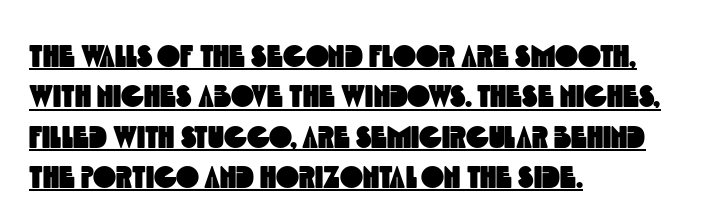
Teacher's note: observe the even left margin — that is flush-left alignment. Students, observe: this is what conventionally led text looks like. Think of a printed novel: that variable character pitch is what you see here. The letters carry no serifs — their stems end cleanly without finishing strokes. Look at the tracking — it's just the regular setting, nothing added.
